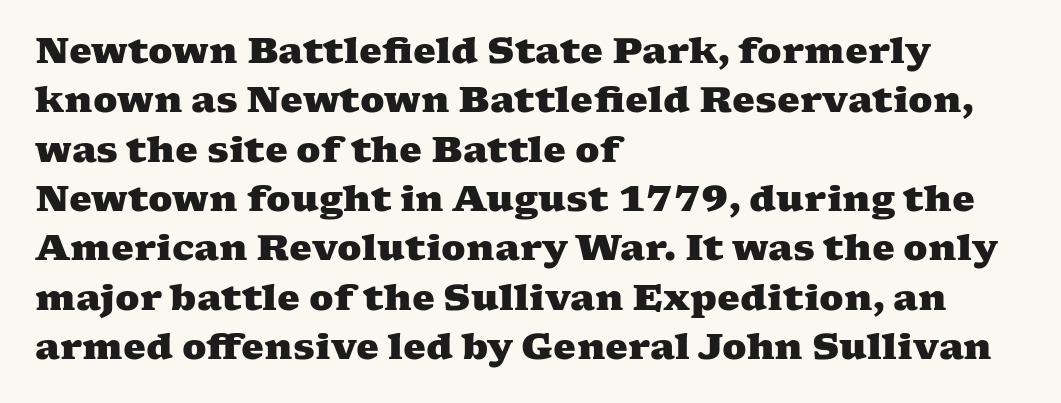
These lines are rendered in a variable-pitch font. Notice how descenders clear the ascenders below comfortably — that's standard leading. This rendering leaves character spacing at its baseline value. As a designer I'd log this as weight 700, bold. The paragraph has a hard left edge and a soft right edge. Each row of text sits above clean, open space.
